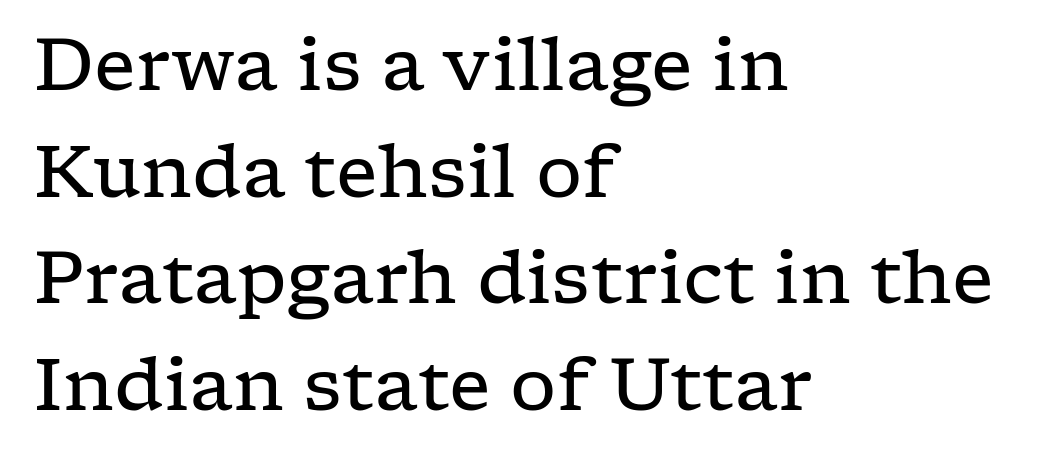
This is roman type, the default non-slanted kind. The letters sit at their default tracking, neither squeezed nor spread. Summary of vertical rhythm: regular, with standard interline spacing. This rendering employs a face with finishing strokes, i.e., a serif. Short and long lines alike share a common starting point at left.
